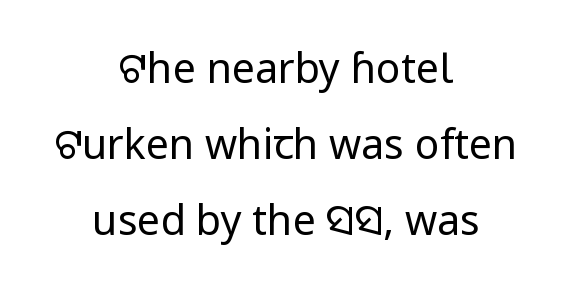
The lettering holds an erect, upright posture throughout. Do the characters align in a grid? No, the font is proportional. The rendering shows plain stroke endings on the letterforms — a sans-serif design. In CSS terms this would be text-align: center.
